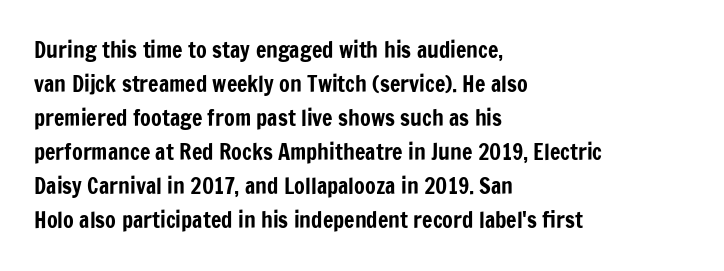
Students, observe: this is what conventionally led text looks like. This sample uses an upright cut, with every glyph sitting square on the baseline. A clean baseline with only descenders dipping below it. Each word holds together tightly as a unit, with standard inter-letter gaps.
